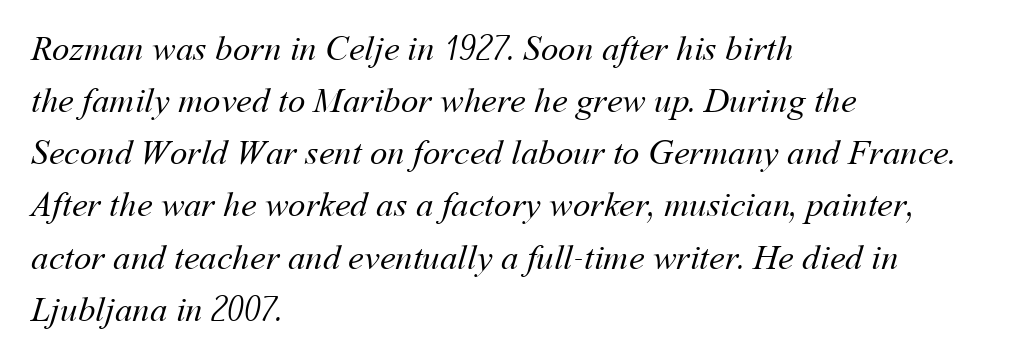
{"bold": "no", "weight": "regular", "width": "normal", "stroke_contrast": "medium", "x_height": "medium", "monospaced": "no", "underline": "no", "align": "left", "line_spacing": "normal", "line_spacing_ratio": 1.49, "letter_spacing": "normal", "letter_spacing_em": 0.0, "glyph_px": 35}
